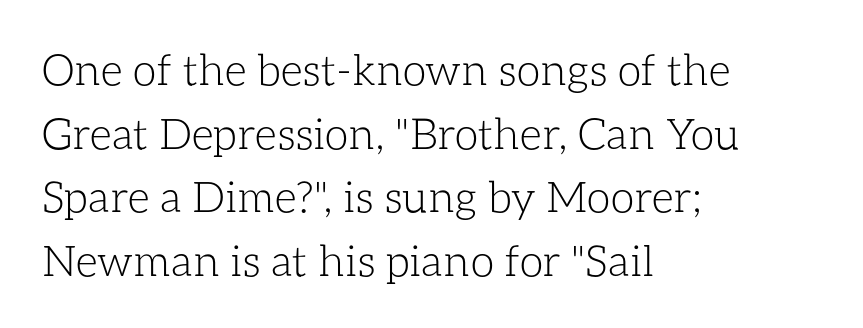
The image shows 43 px light type, upright; set left-aligned, normal line spacing (1.48x), normal letter spacing, not underlined; low stroke contrast and a medium x-height.
